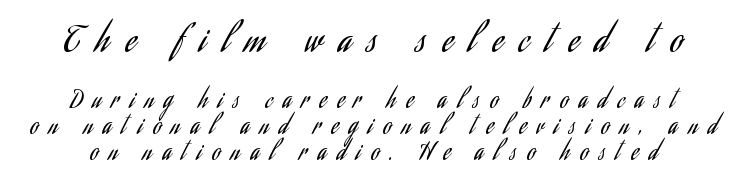
Q: Is the text bold? A: No.
Q: Is the text italic (slanted)? A: Yes.
Q: Is the typeface a serif or a sans-serif typeface? A: Sans-serif.
Q: Is the text underlined? A: No.
Q: Is the spacing between letters normal or unusually wide? A: Unusually wide.
Q: Is the spacing between lines tight, normal or loose? A: Tight.
Q: Which block of text is set in a larger size, the first (top) or the second (bottom)? A: The first (top) one.
Q: Width (condensed, normal, or wide)? A: Condensed.
Q: Stroke contrast? A: Low.
Q: x-height? A: Small.
Q: Monospaced? A: No.
